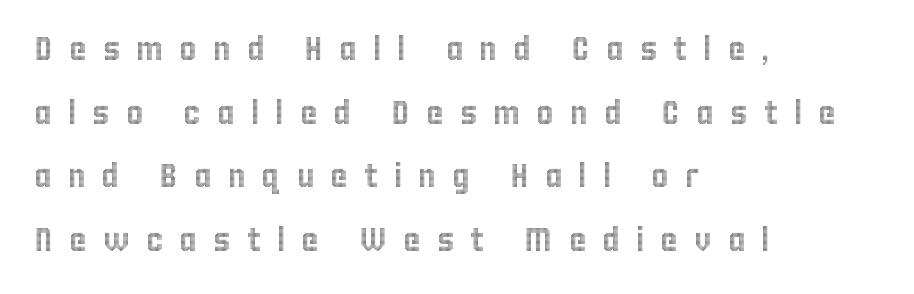
Compared with typical paragraphs, the rows here are farther apart. Upright lettering throughout. The gaps between neighbouring characters are conspicuously large. A typesetter would call this proportional, since set widths differ per character. Leftover space on each line is placed entirely after the last word. Check the space under the baseline: it is left empty.
